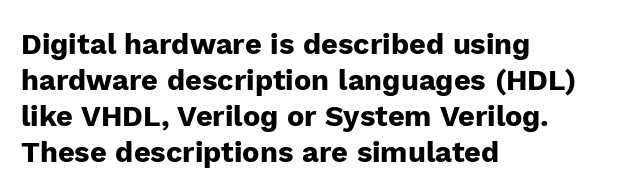
The image shows 29 px heavy sans-serif type, upright; set left-aligned, line spacing 1.24x, normal letter spacing, not underlined; low stroke contrast and a medium x-height.
